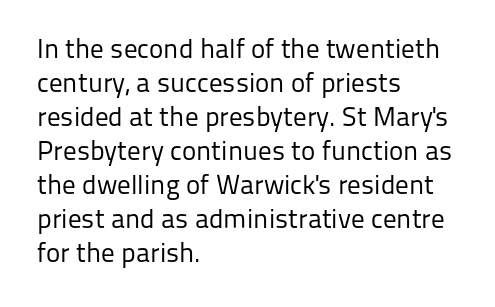
The image shows 27 px text type, upright; set left-aligned, normal line spacing (1.26x), normal letter spacing, not underlined.
